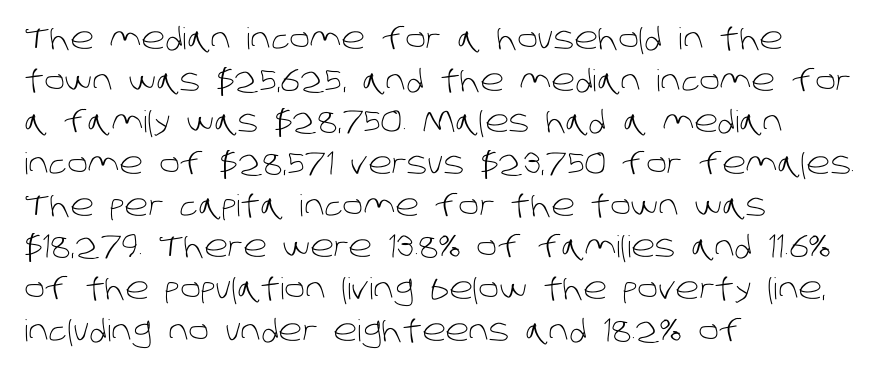
{"serif": "no", "bold": "no", "weight": "light", "width": "normal", "stroke_contrast": "low", "x_height": "large", "monospaced": "no", "underline": "no", "align": "left", "line_spacing": "normal", "line_spacing_ratio": 1.39, "letter_spacing": "normal", "letter_spacing_em": 0.0, "glyph_px": 30}
